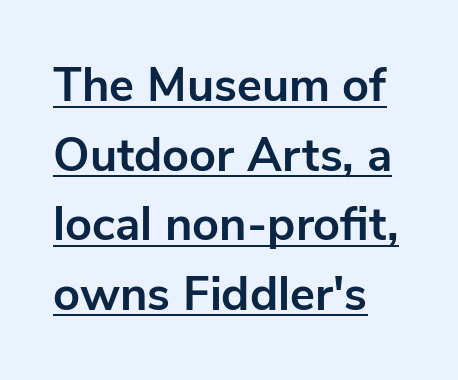
Somebody hit Ctrl+U on this one — the words are underlined. Is the block centered? No — it sits flush against the left margin. The designer left line spacing at the default. The passage shown has conventional tracking throughout. Does the lettering tilt? It doesn't — this is upright. Proportional: the letters do not fall into vertical columns.
